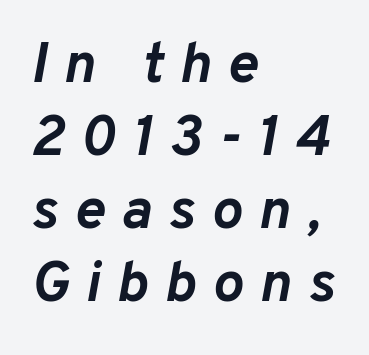
Q: Is the text bold? A: Yes.
Q: Is the text italic (slanted)? A: Yes, it leans right by about 10 degrees.
Q: Is the text underlined? A: No.
Q: How is the paragraph aligned? A: Left-aligned.
Q: Is the spacing between letters normal or unusually wide? A: Unusually wide.
Q: Is the spacing between lines tight, normal or loose? A: Normal.
Q: Width (condensed, normal, or wide)? A: Normal.
Q: Stroke contrast? A: Low.
Q: x-height? A: Medium.
Q: Monospaced? A: No.
